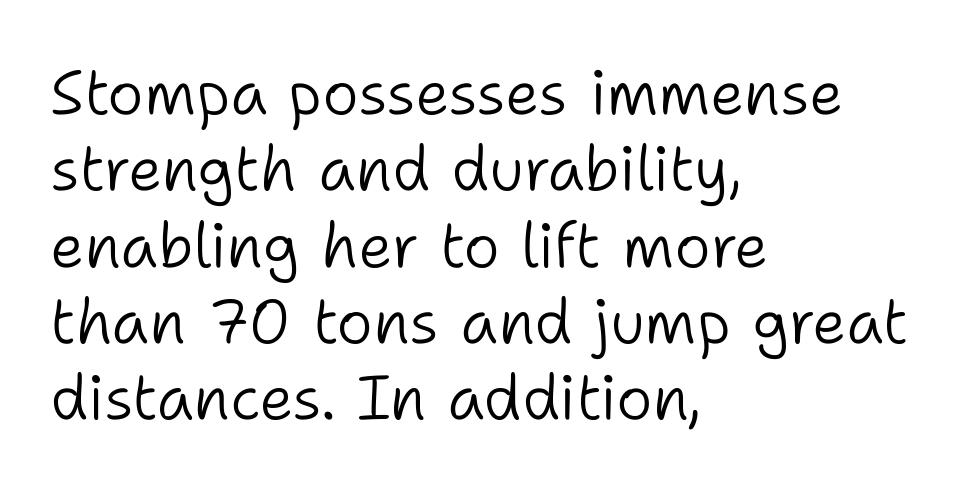
{"serif": "no", "italic": "no", "bold": "no", "weight": "light", "width": "normal", "stroke_contrast": "low", "x_height": "medium", "monospaced": "no", "underline": "no", "align": "left", "line_spacing_ratio": 1.23, "letter_spacing": "normal", "letter_spacing_em": 0.0, "glyph_px": 62}
